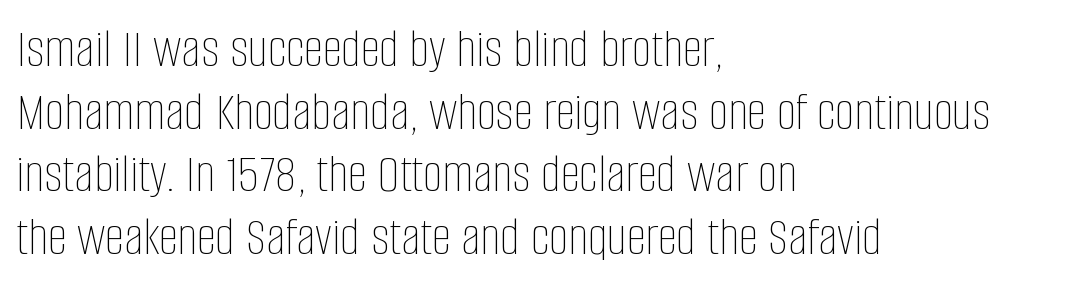
A typesetter would mark this as roman, not italic. Letters have the restrained weight of plain body copy at most. The lines in this sample share a left origin and differ only in where they stop. The words here are not underlined.
